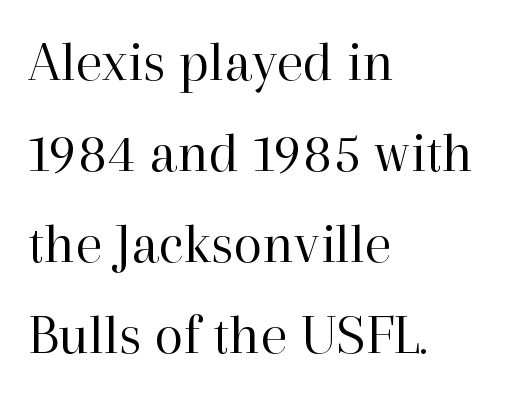
The image shows 59 px regular-weight serif type, upright; set left-aligned, normal line spacing (1.54x), normal letter spacing, not underlined; high stroke contrast and a medium x-height.
